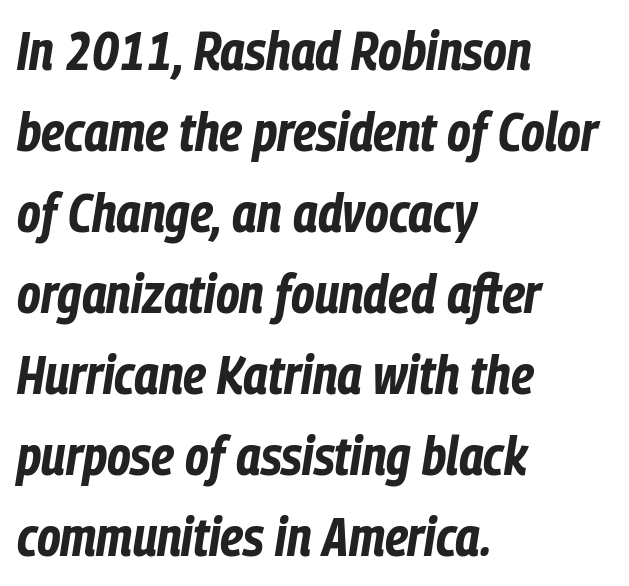
The image shows 54 px bold, condensed type, italic (leaning right); set left-aligned, normal line spacing (1.5x), normal letter spacing, not underlined; low stroke contrast and a medium x-height.
